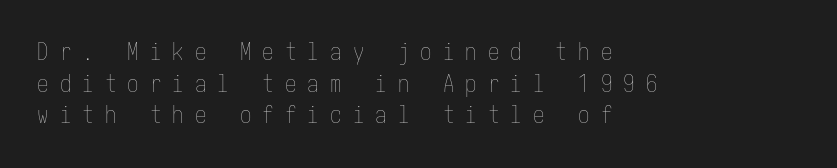
Q: Is the text bold? A: No.
Q: Is the text italic (slanted)? A: No, it is upright.
Q: Is the text underlined? A: No.
Q: How is the paragraph aligned? A: Left-aligned.
Q: Is the spacing between letters normal or unusually wide? A: Unusually wide.
Q: Is the spacing between lines tight, normal or loose? A: Normal.
